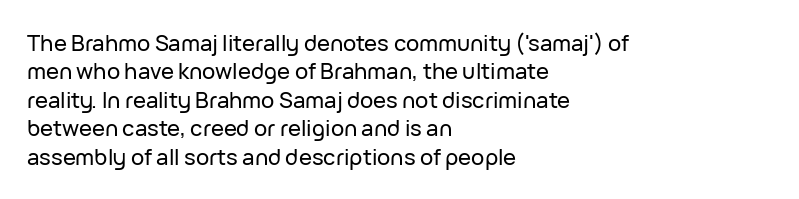
{"italic": "no", "underline": "no", "align": "left", "line_spacing": "normal", "line_spacing_ratio": 1.29, "letter_spacing": "normal", "letter_spacing_em": 0.0, "glyph_px": 22}
